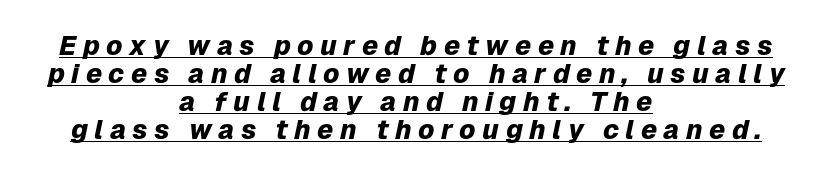
The image shows 27 px bold type, italic (leaning right); set centered, tight line spacing (1.04x), unusually wide letter spacing (+0.24 em), underlined.
